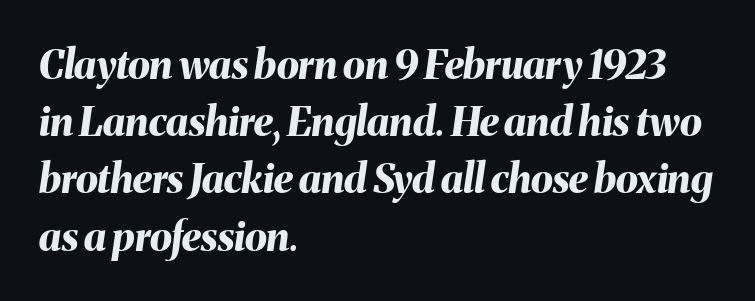
Q: Is the text bold? A: Yes.
Q: Is the text italic (slanted)? A: Yes, it leans right by about 8 degrees.
Q: Is the text underlined? A: No.
Q: How is the paragraph aligned? A: Left-aligned.
Q: Is the spacing between letters normal or unusually wide? A: Normal.
Q: Is the spacing between lines tight, normal or loose? A: Normal.
Q: Width (condensed, normal, or wide)? A: Normal.
Q: Stroke contrast? A: Medium.
Q: x-height? A: Medium.
Q: Monospaced? A: No.
